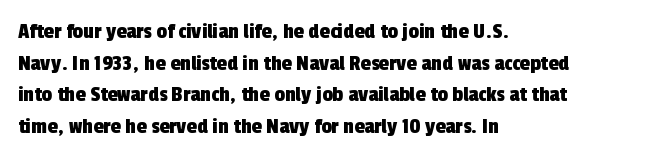
Horizontal alignment here is leftward, the default for most running prose. The line texture is even and compact thanks to regular tracking. Whoever set this chose a conventional vertical rhythm. Any mark beneath the type? The region is blank.
